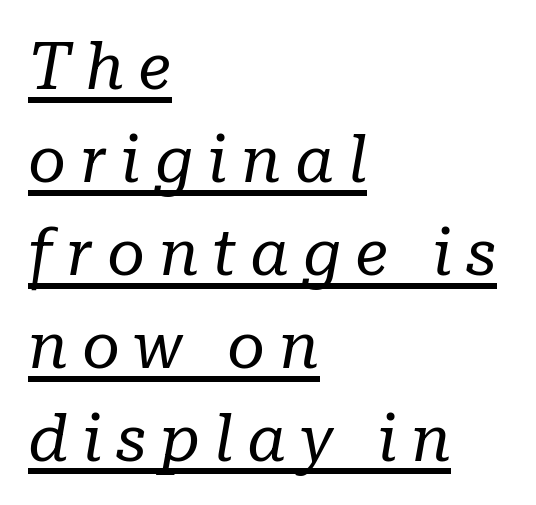
The image shows 65 px regular-weight serif type, italic (leaning right); set left-aligned, normal line spacing (1.43x), unusually wide letter spacing (+0.21 em), underlined; low stroke contrast and a medium x-height.
